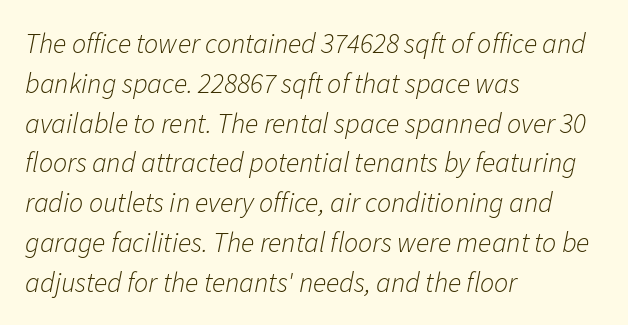
Horizontal alignment here is leftward, the default for most running prose. Whoever set this chose a conventional vertical rhythm. The text carries the slant typical of an italic or oblique font. Letters rest on an invisible, unmarked baseline. These lines keep a tight, regular rhythm from letter to letter. Letters have the restrained weight of plain body copy at most.
